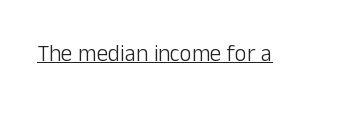
Students, observe the line beneath the letters — that is underlining. You can tell it's not italic because the verticals are truly vertical. Stems here are at most as thick as an everyday book face. Between one letter and the next there's only the usual sliver of space.
